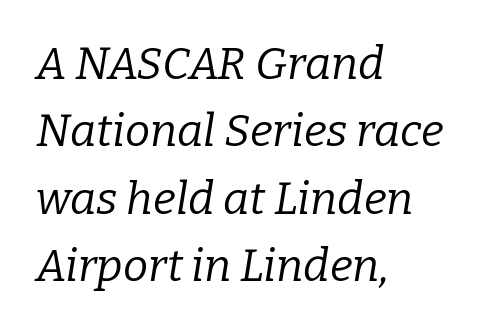
The image shows 45 px regular-weight serif type, italic (leaning right); set left-aligned, normal line spacing (1.5x), normal letter spacing, not underlined; low stroke contrast and a medium x-height.
